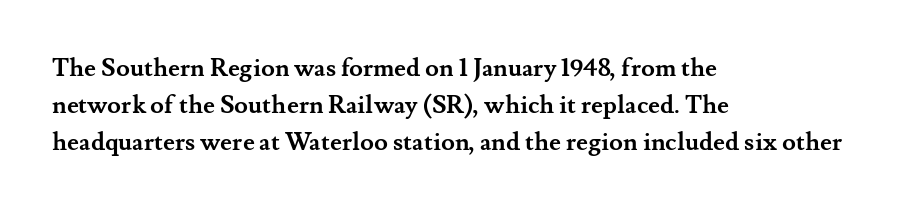
Q: Is the text bold? A: Yes.
Q: Is the text italic (slanted)? A: No, it is upright.
Q: Is the text underlined? A: No.
Q: How is the paragraph aligned? A: Left-aligned.
Q: Is the spacing between letters normal or unusually wide? A: Normal.
Q: Is the spacing between lines tight, normal or loose? A: Normal.
